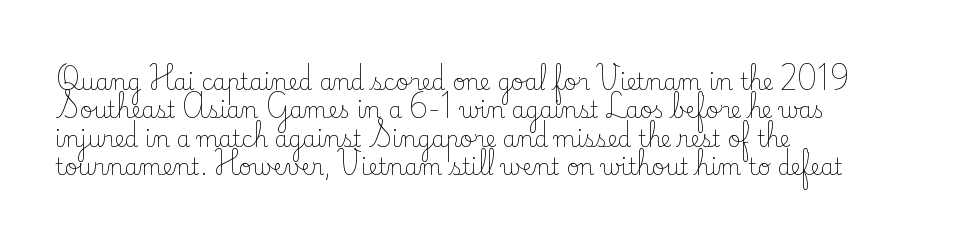
The image shows 22 px text type, upright; set left-aligned, normal line spacing (1.29x), normal letter spacing, not underlined.
